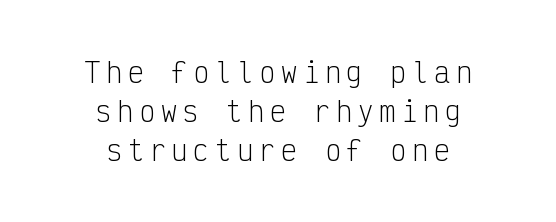
{"italic": "no", "bold": "no", "underline": "no", "align": "center", "line_spacing": "normal", "line_spacing_ratio": 1.45, "letter_spacing": "wide", "letter_spacing_em": 0.21, "glyph_px": 27}
